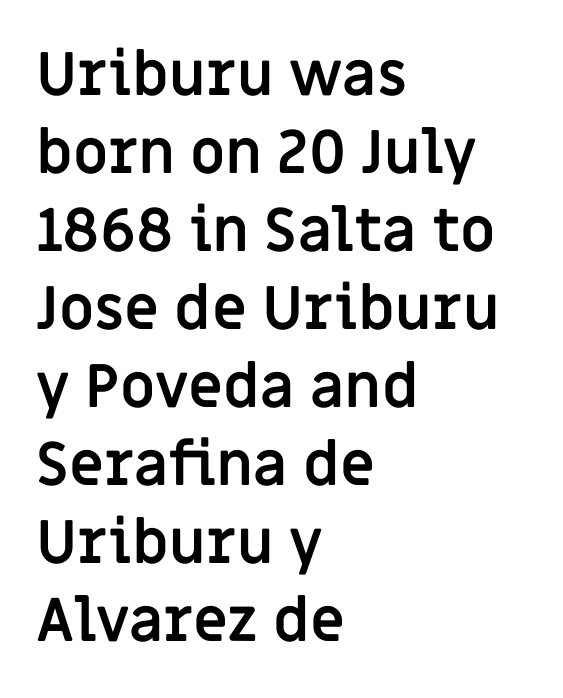
The image shows 60 px semibold sans-serif type, upright; set left-aligned, normal line spacing (1.3x), normal letter spacing, not underlined; low stroke contrast and a large x-height.
